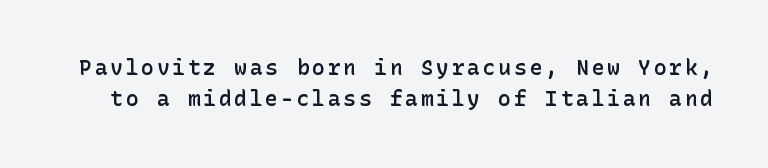
A fair bit of extra ink — the face is semibold, not bold. Nope, not italic — everything's standing straight. Check under the words: just untouched page. Notice how descenders clear the ascenders below comfortably — that's standard leading.
